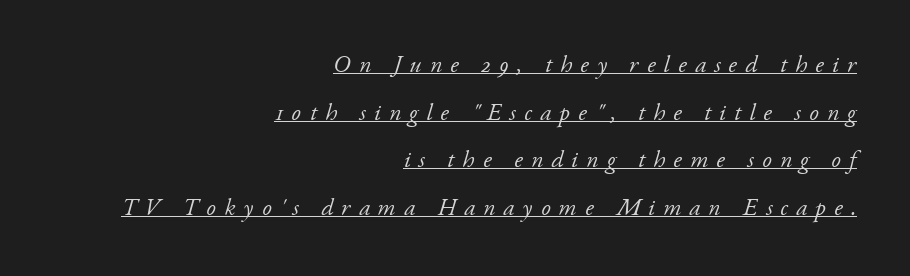
{"italic": "yes", "lean": "right", "slant_degrees": 17, "bold": "no", "underline": "yes", "align": "right", "line_spacing": "loose", "line_spacing_ratio": 1.98, "letter_spacing": "wide", "letter_spacing_em": 0.34, "glyph_px": 24}
